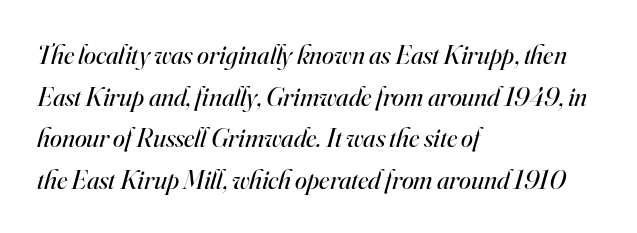
Descenders are the only things crossing below the line. No extra tracking has been applied to these lines. The specimen reads as italic at a glance. Which margin do the lines hug? The left one — the right edge is uneven. A quiet, ordinary-to-light weight characterises the typeface.
